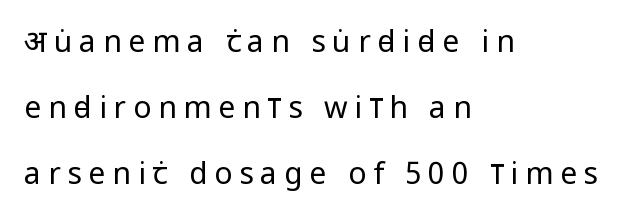
Q: Is the text bold? A: No.
Q: Is the text italic (slanted)? A: No, it is upright.
Q: Is the typeface a serif or a sans-serif typeface? A: Sans-serif.
Q: Is the text underlined? A: No.
Q: How is the paragraph aligned? A: Left-aligned.
Q: Is the spacing between letters normal or unusually wide? A: Unusually wide.
Q: Is the spacing between lines tight, normal or loose? A: Loose.
Q: Width (condensed, normal, or wide)? A: Condensed.
Q: Stroke contrast? A: Low.
Q: x-height? A: Large.
Q: Monospaced? A: No.
